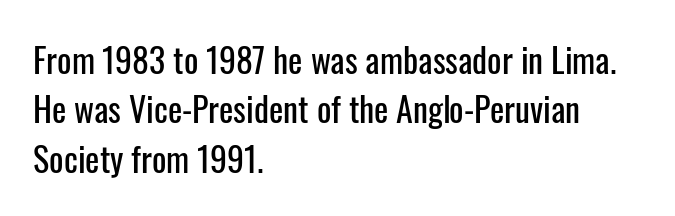
{"serif": "no", "italic": "no", "width": "condensed", "stroke_contrast": "low", "x_height": "medium", "monospaced": "no", "underline": "no", "align": "left", "line_spacing": "normal", "line_spacing_ratio": 1.45, "letter_spacing": "normal", "letter_spacing_em": 0.0, "glyph_px": 34}
